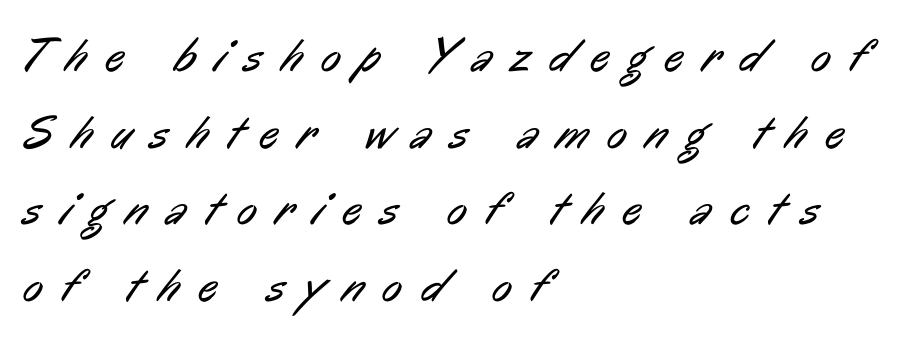
Is the stroke heavy? The answer is a plain regular-or-lighter. If you drew a ruler down the left edge, every line would touch it. Serifs: no, the terminals of the letterforms are clean. Honestly, the row spacing looks completely unremarkable.
